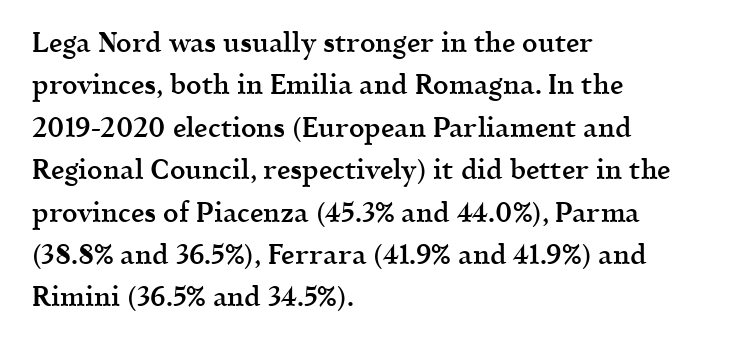
{"italic": "no", "bold": "semi", "underline": "no", "align": "left", "line_spacing": "normal", "line_spacing_ratio": 1.57, "letter_spacing": "normal", "letter_spacing_em": 0.0, "glyph_px": 27}
